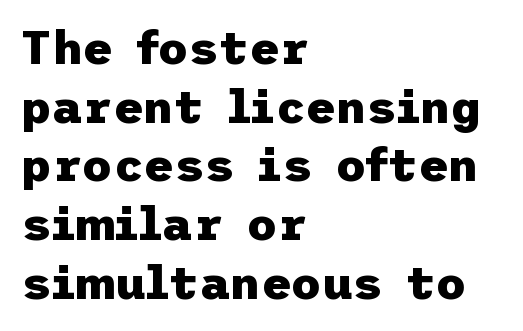
The image shows 47 px heavy sans-serif type, upright; set left-aligned, normal line spacing (1.25x), normal letter spacing, not underlined; low stroke contrast and a medium x-height.
